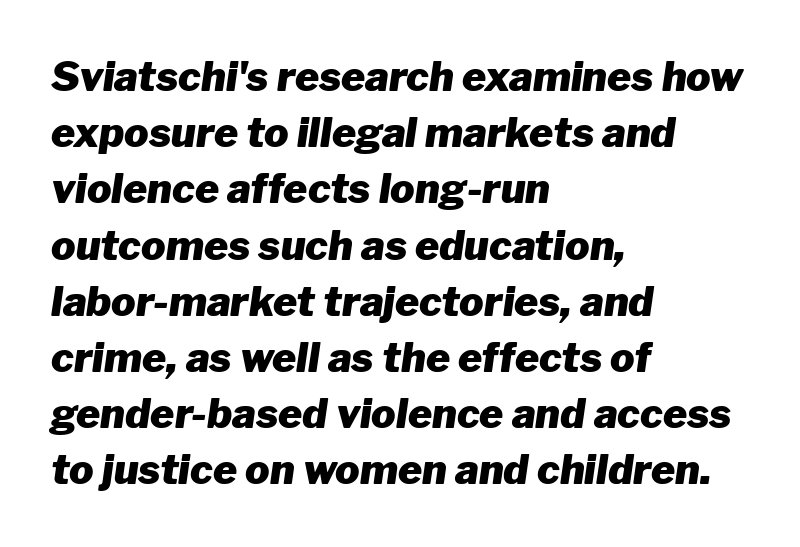
{"italic": "yes", "lean": "right", "slant_degrees": 8, "bold": "yes", "weight": "heavy", "width": "normal", "stroke_contrast": "low", "x_height": "medium", "monospaced": "no", "underline": "no", "align": "left", "line_spacing": "normal", "line_spacing_ratio": 1.37, "letter_spacing": "normal", "letter_spacing_em": 0.0, "glyph_px": 41}
